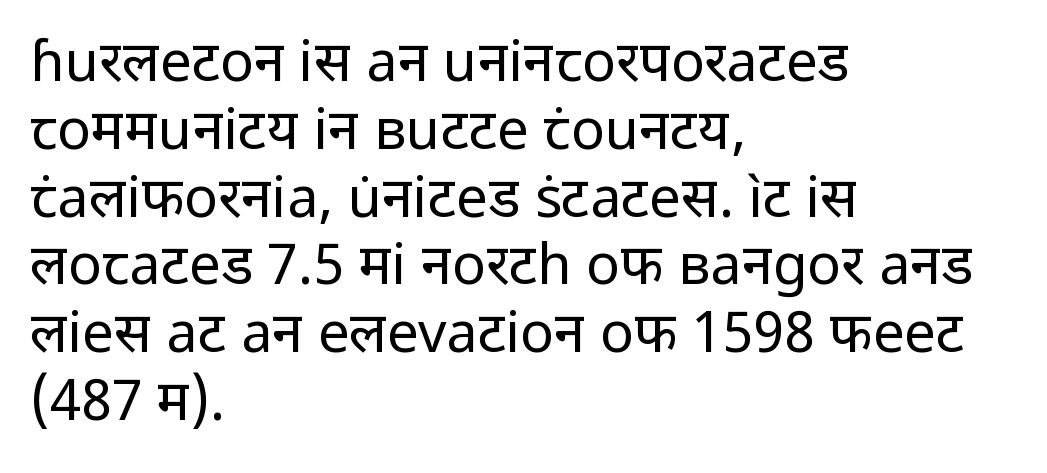
Q: Is the text bold? A: No.
Q: Is the text italic (slanted)? A: No, it is upright.
Q: Is the typeface a serif or a sans-serif typeface? A: Sans-serif.
Q: Is the text underlined? A: No.
Q: How is the paragraph aligned? A: Left-aligned.
Q: Is the spacing between letters normal or unusually wide? A: Normal.
Q: Width (condensed, normal, or wide)? A: Normal.
Q: Stroke contrast? A: Low.
Q: x-height? A: Medium.
Q: Monospaced? A: No.
